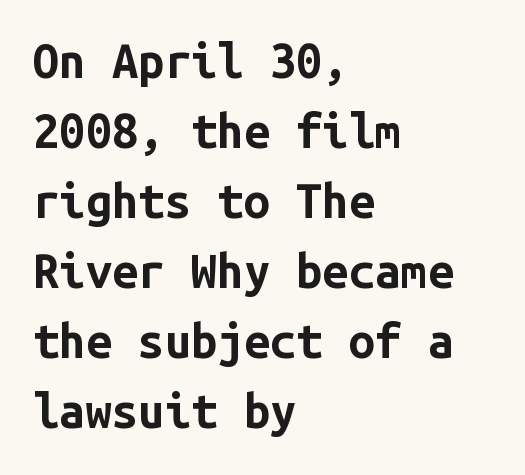
The image shows 47 px bold sans-serif type, upright, monospaced; set left-aligned, normal line spacing (1.49x), normal letter spacing, not underlined; low stroke contrast and a medium x-height.
